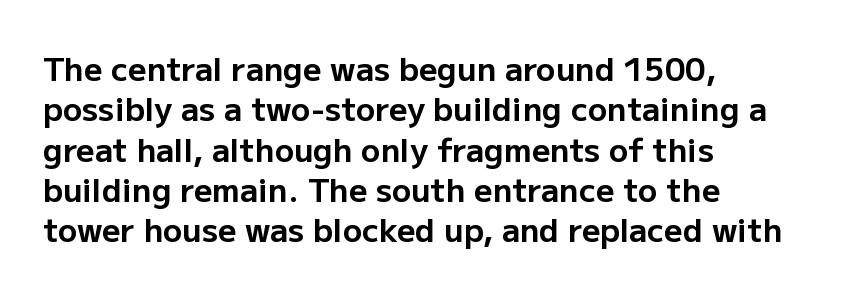
{"serif": "no", "italic": "no", "bold": "yes", "weight": "bold", "width": "normal", "stroke_contrast": "low", "x_height": "medium", "monospaced": "no", "underline": "no", "align": "left", "line_spacing": "normal", "line_spacing_ratio": 1.26, "letter_spacing": "normal", "letter_spacing_em": 0.0, "glyph_px": 32}
